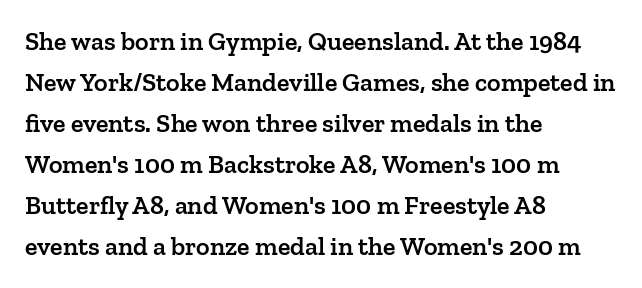
{"italic": "no", "bold": "semi", "underline": "no", "align": "left", "line_spacing": "normal", "line_spacing_ratio": 1.58, "letter_spacing": "normal", "letter_spacing_em": 0.0, "glyph_px": 26}
